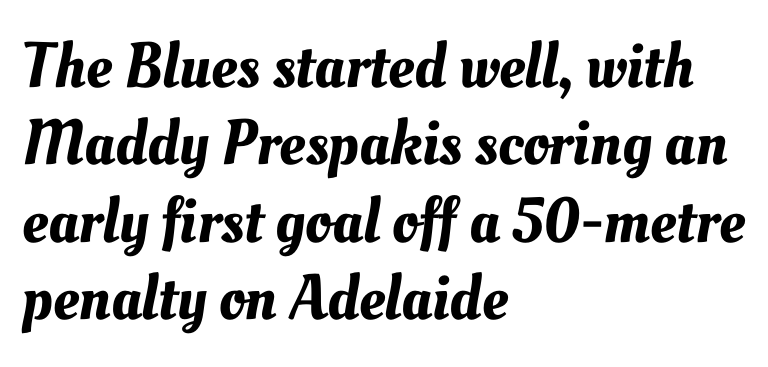
The image shows 64 px text type; set left-aligned, line spacing 1.21x, normal letter spacing, not underlined; medium stroke contrast and a small x-height.
